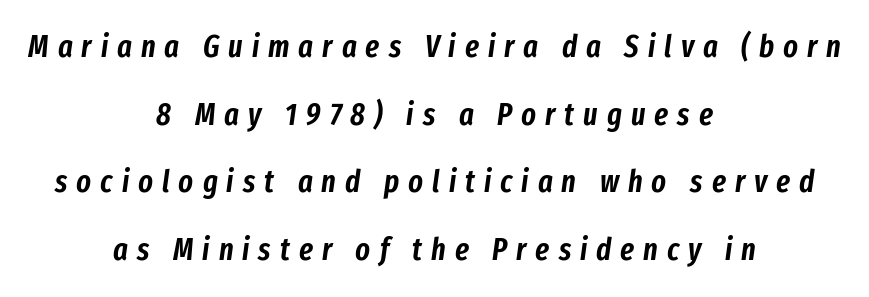
Q: Is the text italic (slanted)? A: Yes, it leans right by about 8 degrees.
Q: Is the text underlined? A: No.
Q: How is the paragraph aligned? A: Centered.
Q: Is the spacing between letters normal or unusually wide? A: Unusually wide.
Q: Is the spacing between lines tight, normal or loose? A: Loose.
Q: Width (condensed, normal, or wide)? A: Condensed.
Q: Stroke contrast? A: Low.
Q: x-height? A: Medium.
Q: Monospaced? A: No.
